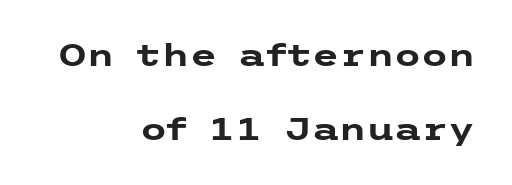
The image shows 31 px heavy, wide sans-serif type, upright; set right-aligned, loose line spacing (2.39x), normal letter spacing, not underlined; low stroke contrast and a medium x-height.
